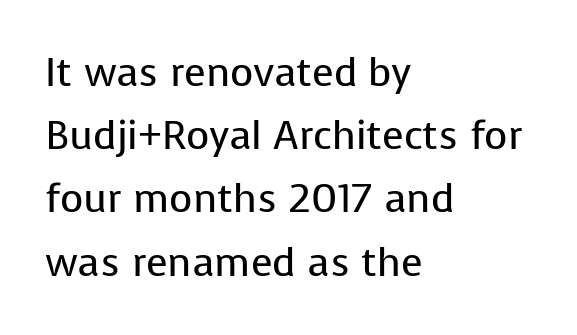
The image shows 40 px regular-weight sans-serif type, upright; set left-aligned, normal line spacing (1.58x), normal letter spacing, not underlined; low stroke contrast and a medium x-height.
